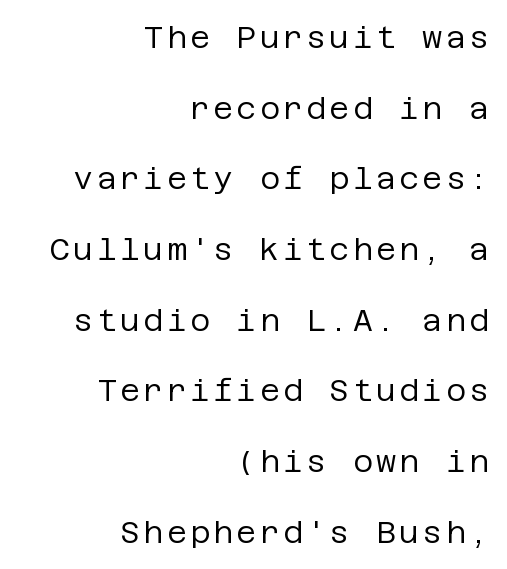
Q: Is the text bold? A: No.
Q: Is the text italic (slanted)? A: No, it is upright.
Q: Is the typeface a serif or a sans-serif typeface? A: Sans-serif.
Q: Is the text underlined? A: No.
Q: How is the paragraph aligned? A: Right-aligned.
Q: Is the spacing between lines tight, normal or loose? A: Loose.
Q: Width (condensed, normal, or wide)? A: Normal.
Q: Stroke contrast? A: Low.
Q: x-height? A: Large.
